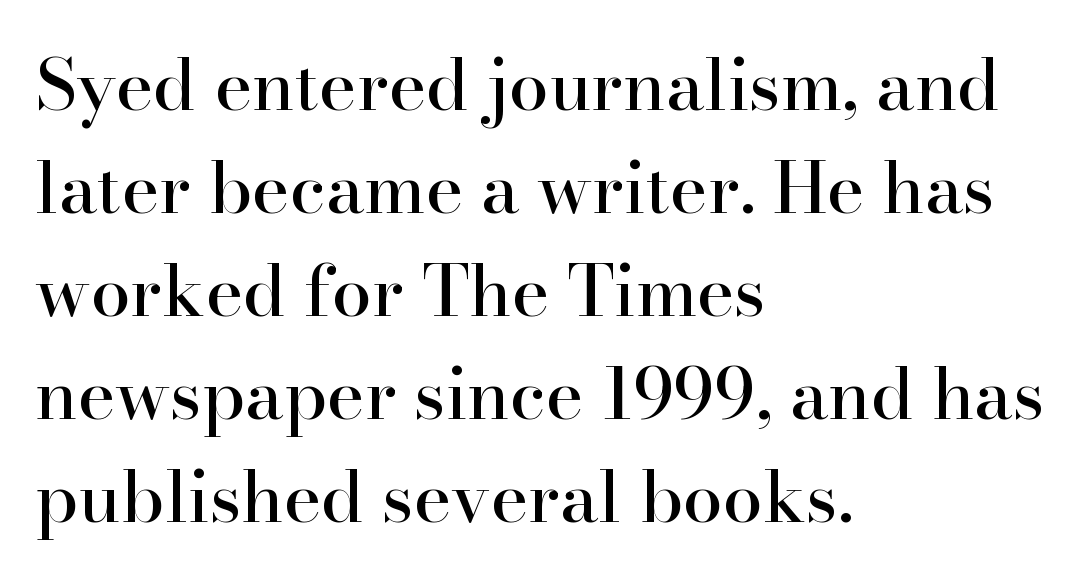
Q: Is the text italic (slanted)? A: No, it is upright.
Q: Is the typeface a serif or a sans-serif typeface? A: Serif.
Q: Is the text underlined? A: No.
Q: How is the paragraph aligned? A: Left-aligned.
Q: Is the spacing between letters normal or unusually wide? A: Normal.
Q: Is the spacing between lines tight, normal or loose? A: Normal.
Q: Width (condensed, normal, or wide)? A: Normal.
Q: Stroke contrast? A: High.
Q: x-height? A: Small.
Q: Monospaced? A: No.
